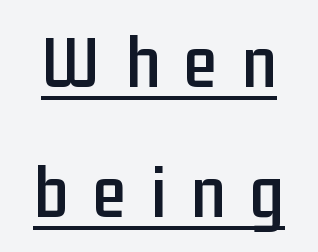
{"serif": "no", "italic": "no", "width": "condensed", "stroke_contrast": "low", "x_height": "medium", "monospaced": "no", "underline": "yes", "line_spacing_ratio": 1.71, "letter_spacing": "wide", "letter_spacing_em": 0.32, "glyph_px": 76}
